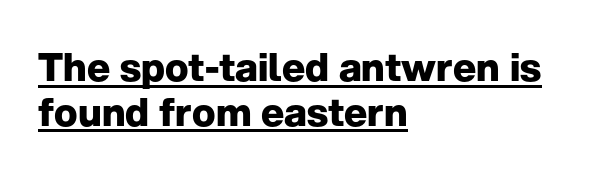
{"serif": "no", "italic": "no", "bold": "yes", "weight": "heavy", "width": "normal", "stroke_contrast": "low", "x_height": "medium", "monospaced": "no", "underline": "yes", "align": "left", "line_spacing": "tight", "line_spacing_ratio": 1.15, "letter_spacing": "normal", "letter_spacing_em": 0.0, "glyph_px": 39}
